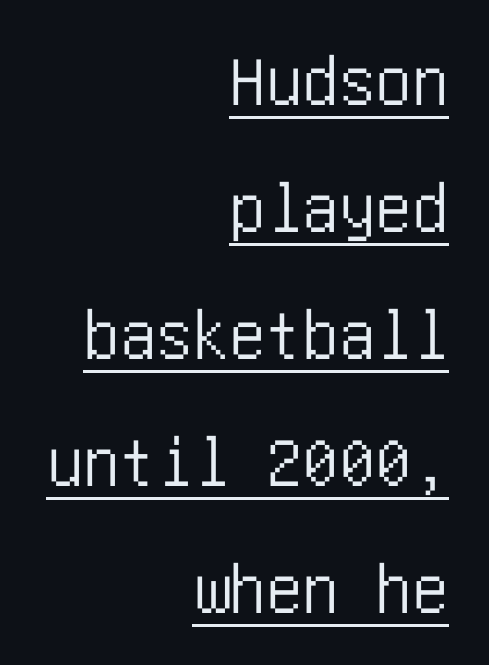
Characters follow at the spacing the type designer built in. The specimen includes a rule beneath the text block's lines. Short and long lines alike share a common ending point at right. Quick note: not italic, upright. Type style note: lacks serifs.
